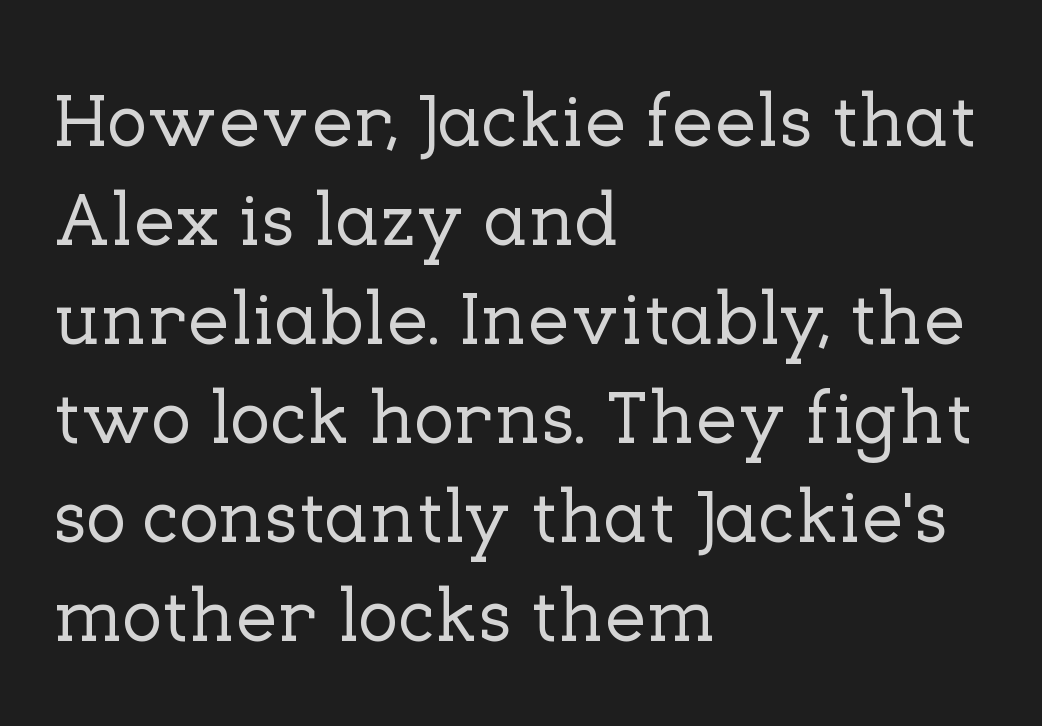
The image shows 75 px serif type, upright; set left-aligned, normal line spacing (1.32x), normal letter spacing, not underlined; low stroke contrast and a medium x-height.
